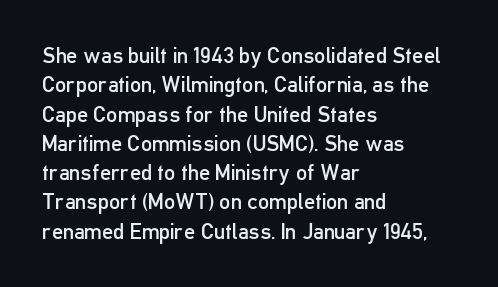
Q: Is the text bold? A: No.
Q: Is the text italic (slanted)? A: No, it is upright.
Q: Is the text underlined? A: No.
Q: How is the paragraph aligned? A: Left-aligned.
Q: Is the spacing between letters normal or unusually wide? A: Normal.
Q: Is the spacing between lines tight, normal or loose? A: Normal.
